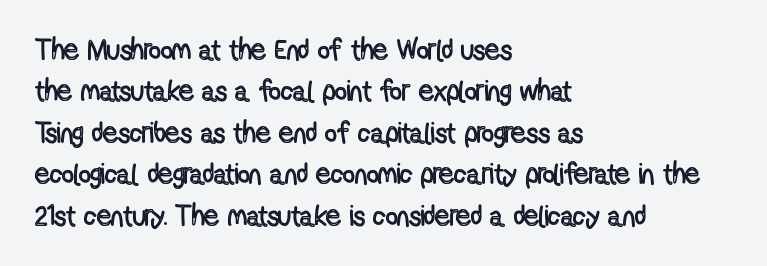
{"italic": "no", "width": "condensed", "x_height": "medium", "monospaced": "no", "underline": "no", "align": "left", "line_spacing": "normal", "line_spacing_ratio": 1.43, "letter_spacing": "normal", "letter_spacing_em": 0.0, "glyph_px": 29}
